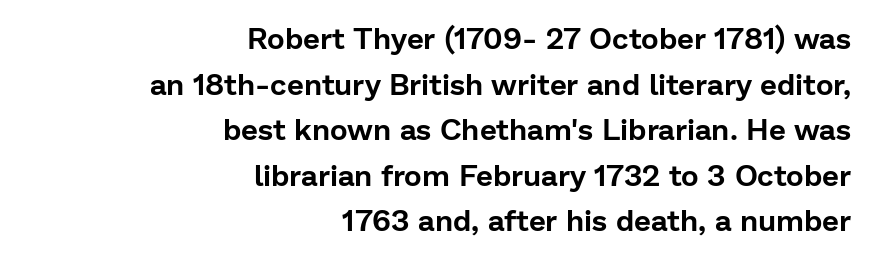
Just letters on the line, the space beneath them empty. Caption: standard tracking, unaltered. A typesetter would mark this as roman, not italic. Horizontal bands of white between lines are of average thickness.
